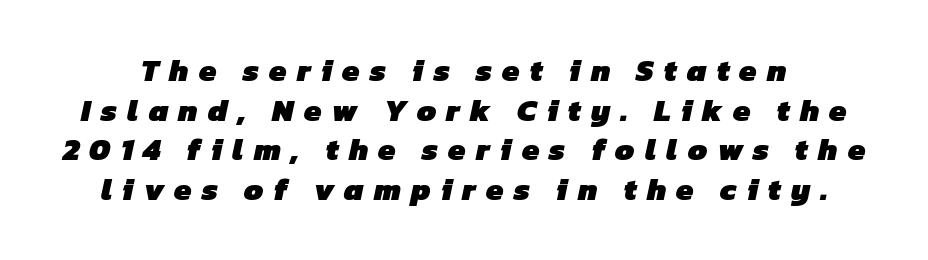
{"serif": "no", "bold": "yes", "weight": "heavy", "width": "normal", "stroke_contrast": "low", "x_height": "medium", "monospaced": "no", "underline": "no", "line_spacing": "normal", "line_spacing_ratio": 1.28, "letter_spacing": "wide", "letter_spacing_em": 0.33, "glyph_px": 31}
